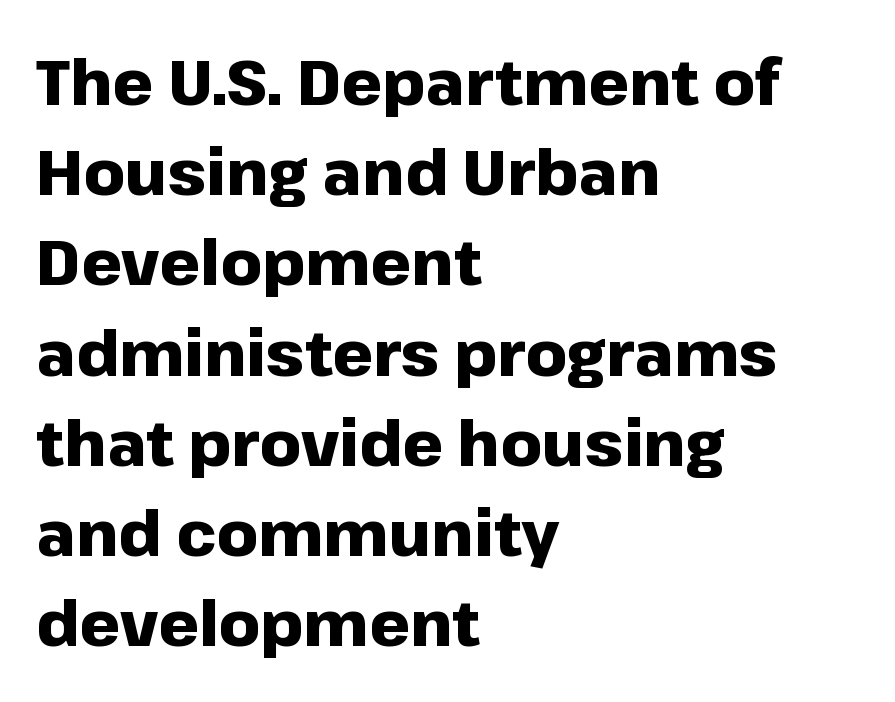
Q: Is the text bold? A: Yes.
Q: Is the text italic (slanted)? A: No, it is upright.
Q: Is the typeface a serif or a sans-serif typeface? A: Sans-serif.
Q: Is the text underlined? A: No.
Q: How is the paragraph aligned? A: Left-aligned.
Q: Is the spacing between letters normal or unusually wide? A: Normal.
Q: Is the spacing between lines tight, normal or loose? A: Normal.
Q: Width (condensed, normal, or wide)? A: Normal.
Q: Stroke contrast? A: Low.
Q: x-height? A: Medium.
Q: Monospaced? A: No.
